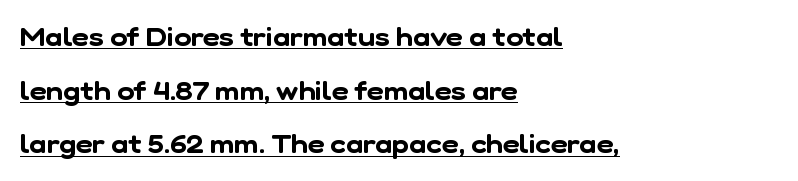
How would I describe the line gaps? Wide and relaxed. The glyphs are accompanied by a horizontal stroke just below them. Layout note: lines flush left. This sample uses plain, unmodified letter spacing.
